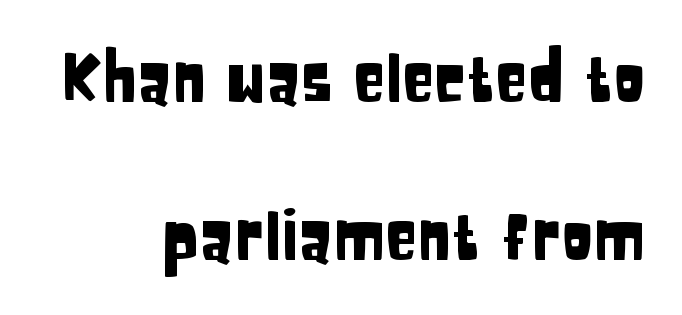
Q: Is the text italic (slanted)? A: No, it is upright.
Q: Is the typeface a serif or a sans-serif typeface? A: Sans-serif.
Q: Is the text underlined? A: No.
Q: How is the paragraph aligned? A: Right-aligned.
Q: Is the spacing between letters normal or unusually wide? A: Normal.
Q: Is the spacing between lines tight, normal or loose? A: Loose.
Q: Width (condensed, normal, or wide)? A: Condensed.
Q: Stroke contrast? A: Low.
Q: x-height? A: Large.
Q: Monospaced? A: No.
